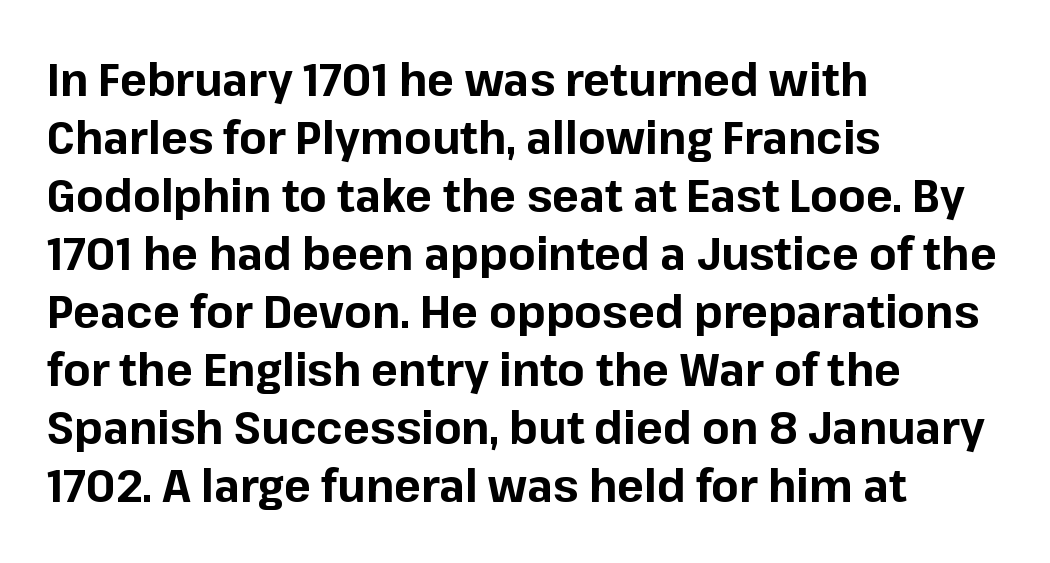
{"serif": "no", "italic": "no", "bold": "yes", "weight": "bold", "width": "normal", "stroke_contrast": "low", "x_height": "medium", "monospaced": "no", "underline": "no", "align": "left", "line_spacing": "normal", "line_spacing_ratio": 1.29, "letter_spacing": "normal", "letter_spacing_em": 0.0, "glyph_px": 45}
